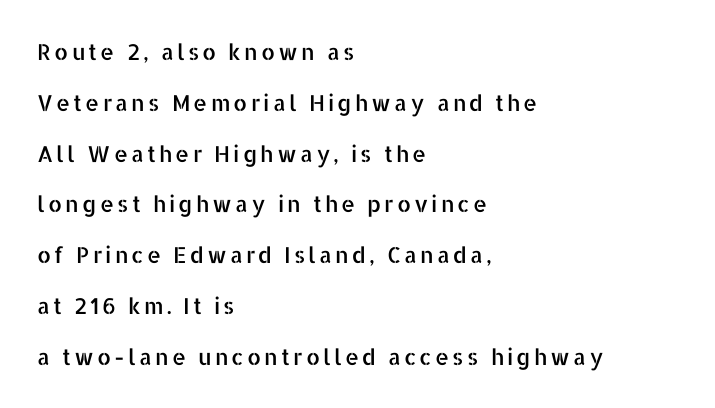
{"italic": "no", "underline": "no", "align": "left", "line_spacing": "loose", "line_spacing_ratio": 2.31, "glyph_px": 22}
